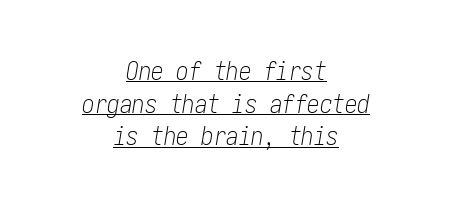
The font is comparable to plain body text, perhaps lighter. A typographer would call this underscored text. Vertically, the passage feels balanced, rows spaced as you'd expect. Posture: slanted. Inter-character spacing is left at the font's built-in metrics.
